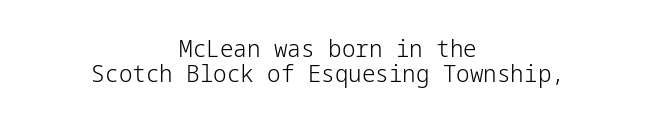
The image shows 24 px text type, upright; set centered, tight line spacing (1.06x), normal letter spacing, not underlined.
